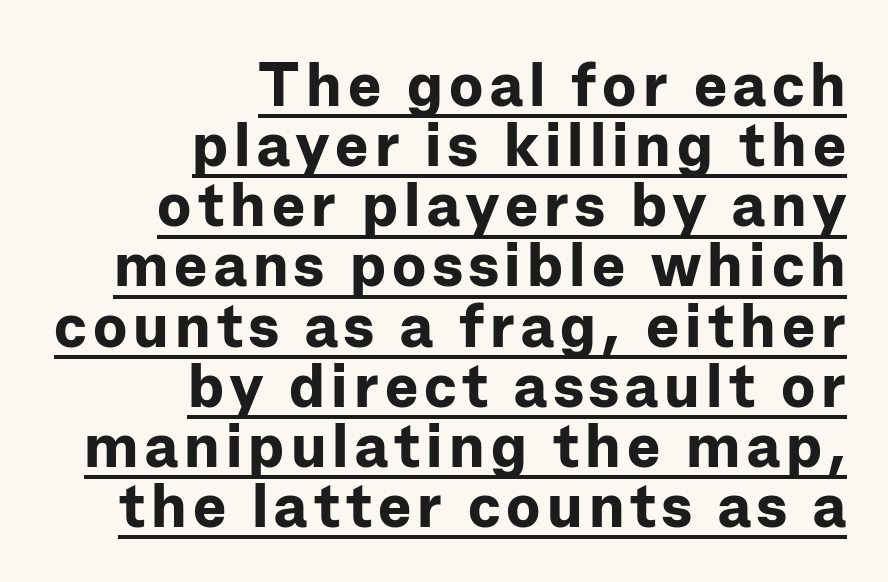
Set as a true bold cut, around the 700 mark. This rendering uses right alignment, leaving the left contour irregular. If you measured baseline to baseline, you'd find a short distance. Ascenders rise straight up at ninety degrees. Check the space under the baseline: a stroke is drawn there. Think of a printed novel: that variable character pitch is what you see here.
